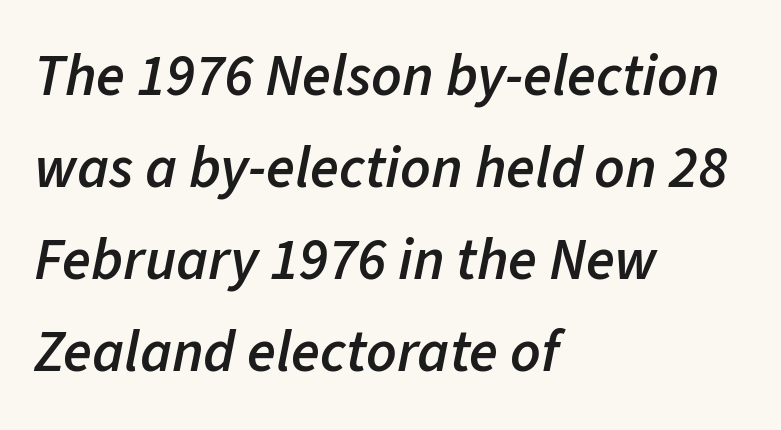
{"italic": "yes", "lean": "right", "slant_degrees": 11, "bold": "semi", "weight": "semibold", "width": "normal", "stroke_contrast": "low", "x_height": "medium", "monospaced": "no", "underline": "no", "align": "left", "line_spacing": "normal", "line_spacing_ratio": 1.56, "letter_spacing": "normal", "letter_spacing_em": 0.0, "glyph_px": 59}
